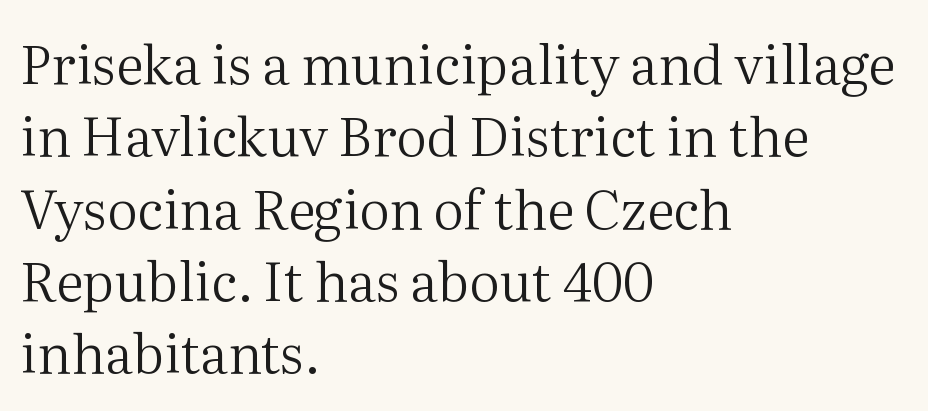
The rendering uses natural spacing where letterforms have individual widths. The axis of the letterforms is exactly vertical. Letters have the restrained weight of plain body copy at most. Vertically, the passage feels balanced, rows spaced as you'd expect. Standard letterfit; no display-style spreading of the glyphs. Beneath every word, the page is bare.
